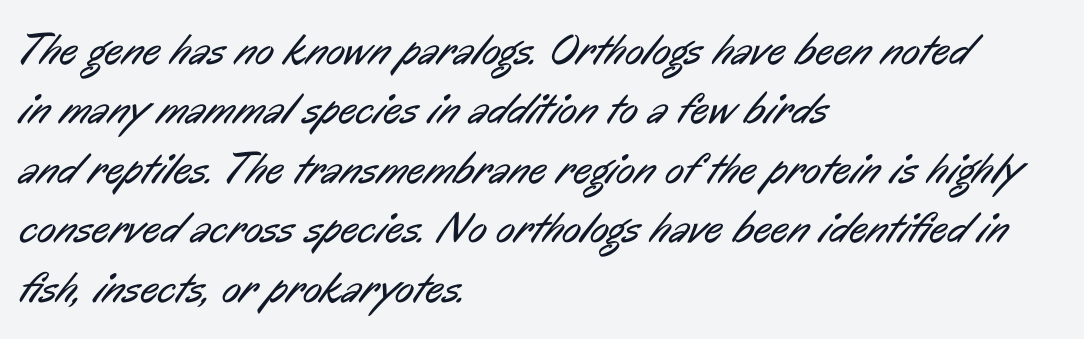
Q: Is the text bold? A: No.
Q: Is the typeface a serif or a sans-serif typeface? A: Sans-serif.
Q: Is the text underlined? A: No.
Q: How is the paragraph aligned? A: Left-aligned.
Q: Is the spacing between letters normal or unusually wide? A: Normal.
Q: Is the spacing between lines tight, normal or loose? A: Normal.
Q: Width (condensed, normal, or wide)? A: Condensed.
Q: Stroke contrast? A: Low.
Q: x-height? A: Medium.
Q: Monospaced? A: No.
